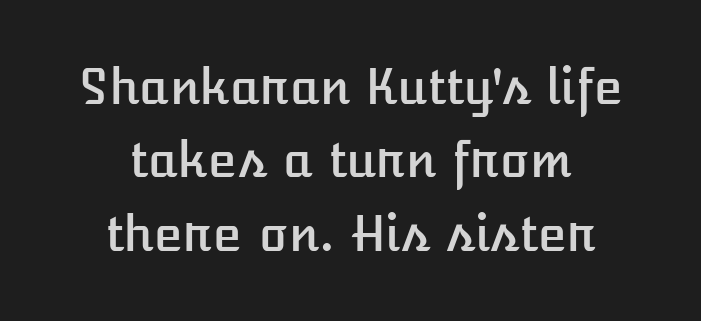
The image shows 48 px text type, upright; set centered, normal line spacing (1.53x), normal letter spacing, not underlined; low stroke contrast and a medium x-height.
